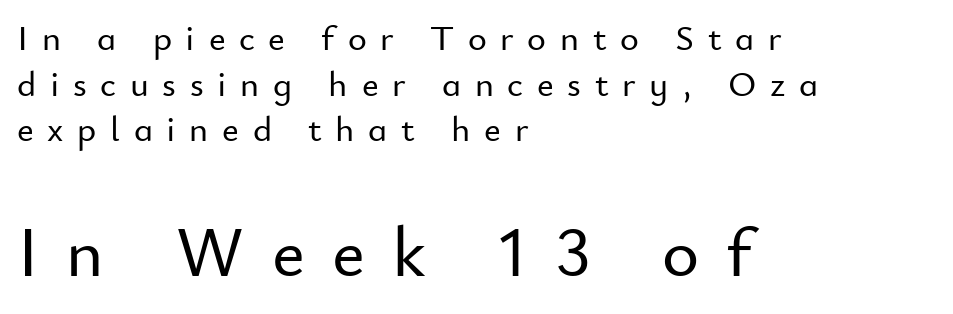
{"serif": "no", "italic": "no", "width": "normal", "stroke_contrast": "low", "x_height": "small", "monospaced": "no", "underline": "no", "align": "left", "line_spacing": "normal", "line_spacing_ratio": 1.27, "letter_spacing": "wide", "letter_spacing_em": 0.38, "larger_block": "second", "size_ratio": 1.97, "glyph_px": 71}
